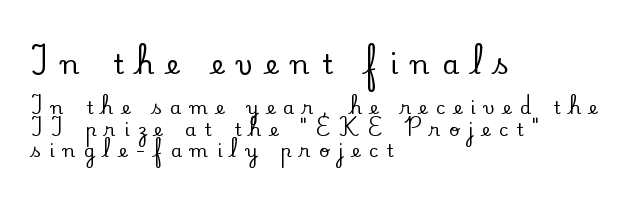
The image shows 27 px text type, upright; set left-aligned, line spacing 1.2x, unusually wide letter spacing (+0.47 em), not underlined; the first (top) block is 1.5x larger.
